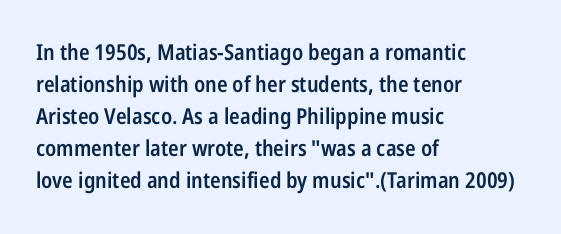
The image shows 22 px text type, upright; set left-aligned, normal line spacing (1.45x), normal letter spacing, not underlined.
